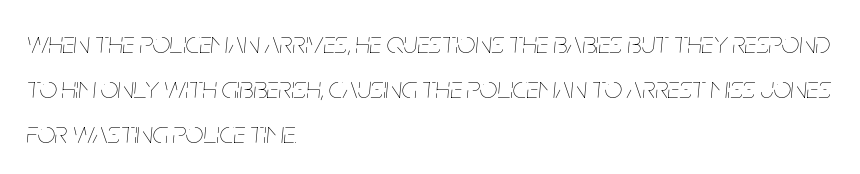
{"italic": "yes", "lean": "right", "slant_degrees": 5, "bold": "no", "weight": "thin", "width": "condensed", "stroke_contrast": "low", "x_height": "large", "monospaced": "no", "underline": "no", "align": "left", "line_spacing": "normal", "line_spacing_ratio": 1.45, "letter_spacing": "normal", "letter_spacing_em": 0.0, "glyph_px": 31}
